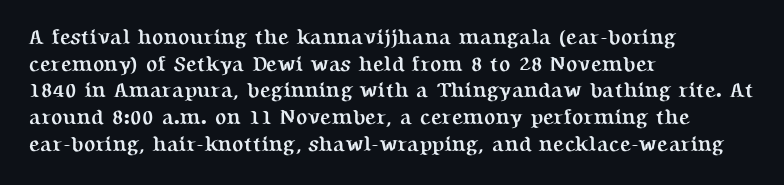
Q: Is the text bold? A: Yes.
Q: Is the text italic (slanted)? A: No, it is upright.
Q: Is the text underlined? A: No.
Q: How is the paragraph aligned? A: Left-aligned.
Q: Is the spacing between letters normal or unusually wide? A: Normal.
Q: Is the spacing between lines tight, normal or loose? A: Normal.
